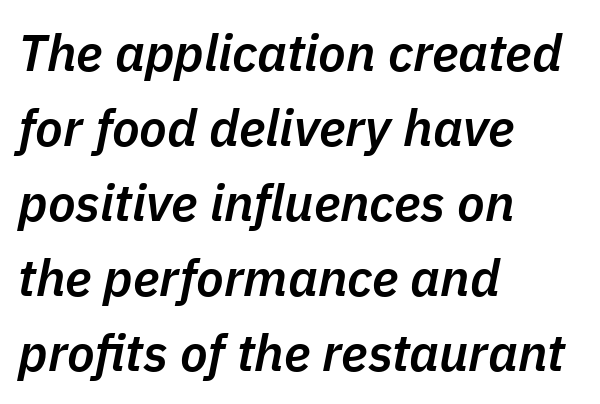
The image shows 51 px semibold type, italic (leaning right); set left-aligned, normal line spacing (1.47x), normal letter spacing, not underlined; low stroke contrast and a medium x-height.
